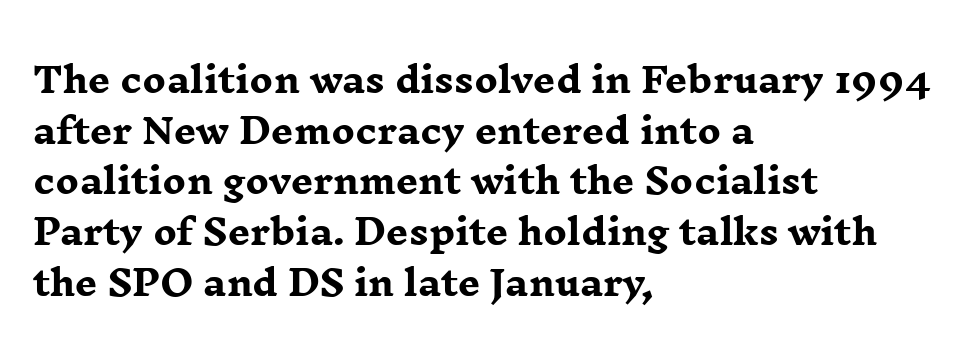
The image shows 35 px heavy, wide serif type, upright; set left-aligned, normal line spacing (1.45x), normal letter spacing, not underlined; low stroke contrast and a medium x-height.
